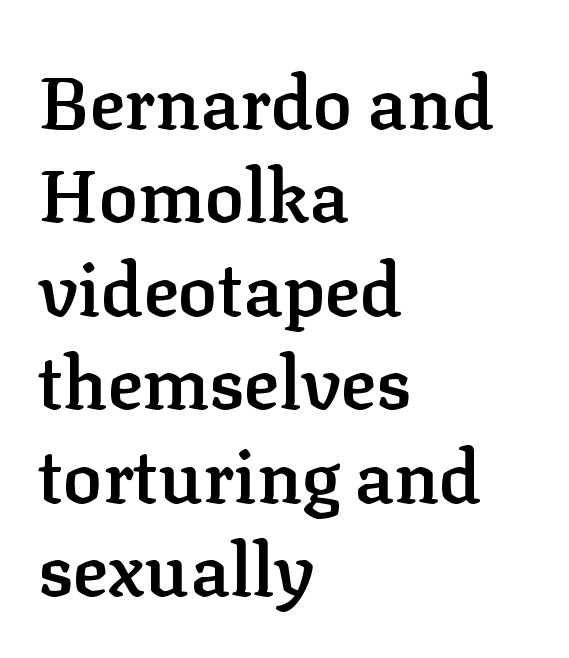
{"serif": "yes", "italic": "no", "bold": "semi", "weight": "semibold", "width": "normal", "stroke_contrast": "low", "x_height": "medium", "monospaced": "no", "underline": "no", "align": "left", "line_spacing": "normal", "line_spacing_ratio": 1.28, "letter_spacing": "normal", "letter_spacing_em": 0.0, "glyph_px": 73}
